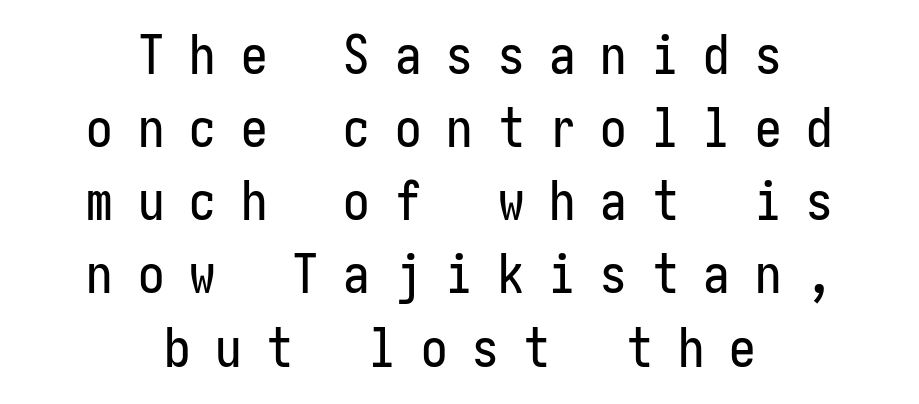
The image shows 53 px condensed sans-serif type, upright; set centered, normal line spacing (1.38x), unusually wide letter spacing (+0.47 em), not underlined; low stroke contrast and a medium x-height.
